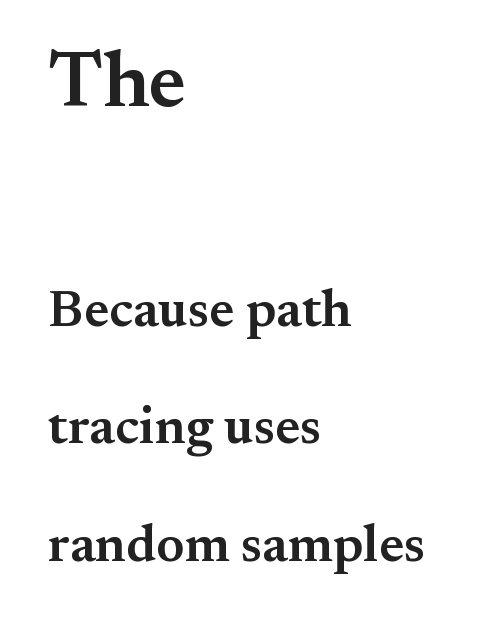
The image shows 78 px semibold serif type, upright; set left-aligned, loose line spacing (2.26x), normal letter spacing, not underlined; the first (top) block is 1.5x larger; medium stroke contrast and a small x-height.
